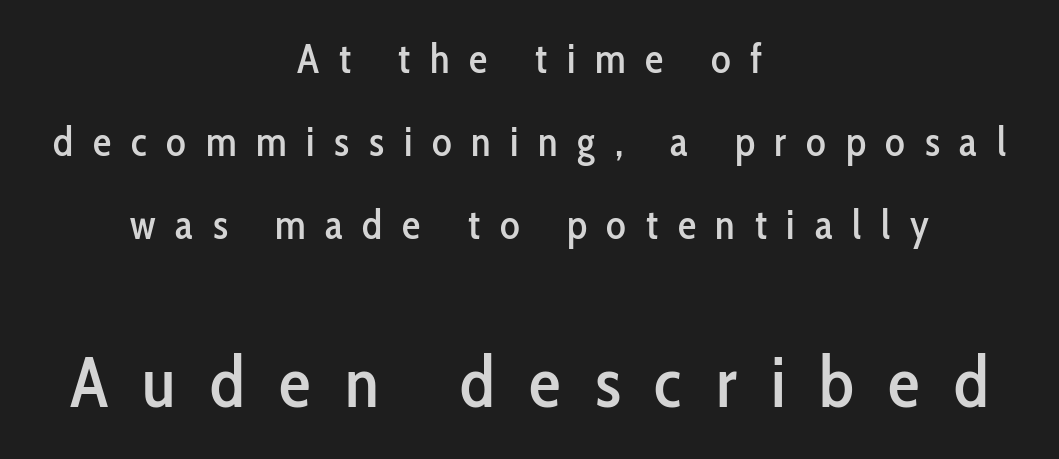
Q: Is the text italic (slanted)? A: No, it is upright.
Q: Is the typeface a serif or a sans-serif typeface? A: Sans-serif.
Q: Is the text underlined? A: No.
Q: How is the paragraph aligned? A: Centered.
Q: Is the spacing between letters normal or unusually wide? A: Unusually wide.
Q: Is the spacing between lines tight, normal or loose? A: Loose.
Q: Which block of text is set in a larger size, the first (top) or the second (bottom)? A: The second (bottom) one.
Q: Width (condensed, normal, or wide)? A: Condensed.
Q: Stroke contrast? A: Low.
Q: x-height? A: Medium.
Q: Monospaced? A: No.
